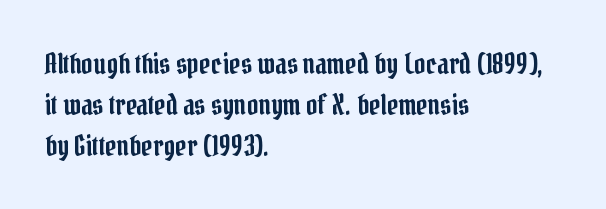
Each new line begins a customary step beneath the previous one. This rendering employs a face with finishing strokes, i.e., a serif. In terms of posture, this sample is upright. Think of a printed novel: that variable character pitch is what you see here. Caption: standard tracking, unaltered. Quick note: underline off.
